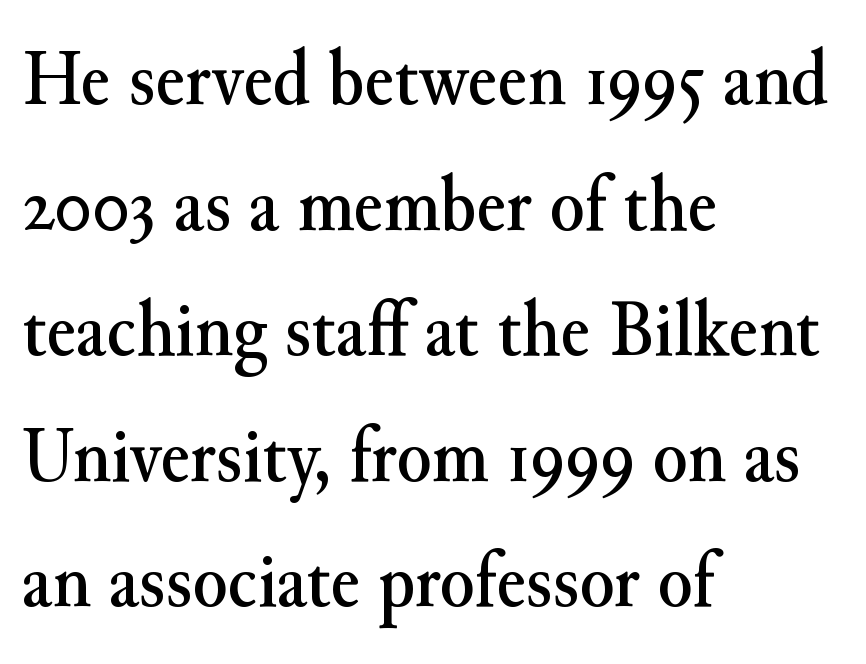
Regarding leading, the lines here are spaced in the standard way. Character widths vary here, with narrow letters taking less room than wide ones. This sample is left-justified, so line endings fall wherever the words run out. Glance below the letters and you will spot only blank space. These lines were composed using upright roman letters. Glyph-to-glyph distance matches everyday printed text.
